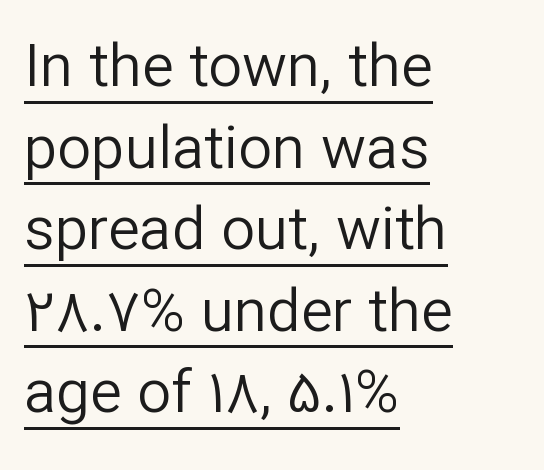
The image shows 60 px regular-weight sans-serif type, upright; set left-aligned, normal line spacing (1.36x), normal letter spacing, underlined; low stroke contrast and a medium x-height.
